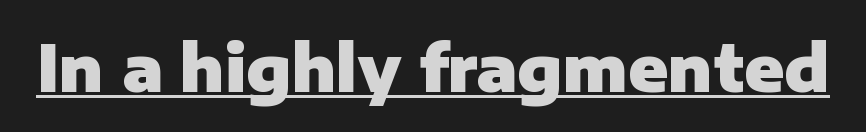
The image shows 65 px heavy sans-serif type, upright; set normal letter spacing, underlined; low stroke contrast and a medium x-height.
